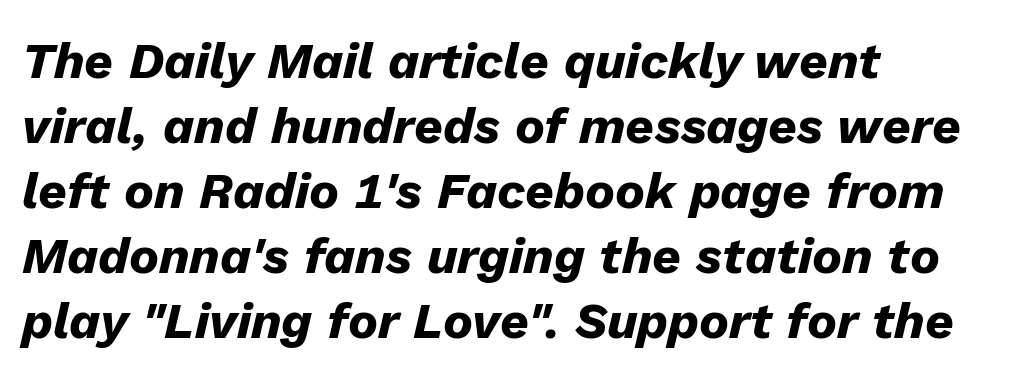
Q: Is the text bold? A: Yes.
Q: Is the text italic (slanted)? A: Yes, it leans right by about 13 degrees.
Q: Is the text underlined? A: No.
Q: How is the paragraph aligned? A: Left-aligned.
Q: Is the spacing between letters normal or unusually wide? A: Normal.
Q: Is the spacing between lines tight, normal or loose? A: Normal.
Q: Width (condensed, normal, or wide)? A: Normal.
Q: Stroke contrast? A: Low.
Q: x-height? A: Medium.
Q: Monospaced? A: No.
